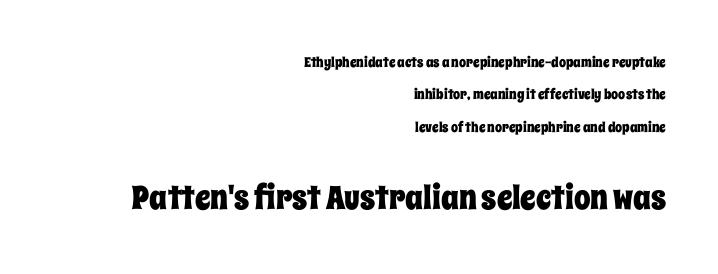
The image shows 33 px condensed type, upright; set right-aligned, loose line spacing (2.31x), normal letter spacing, not underlined; the second (bottom) block is 2.36x larger; low stroke contrast and a large x-height.
